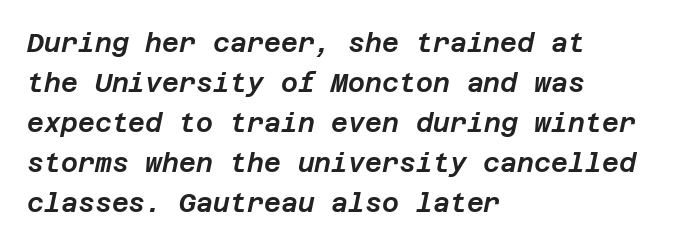
The text carries the slant typical of an italic or oblique font. Line beginnings align vertically; line endings do not. Regarding leading, the lines here are spaced in the standard way. Check the space under the baseline: it is left empty. The line texture is even and compact thanks to regular tracking.
